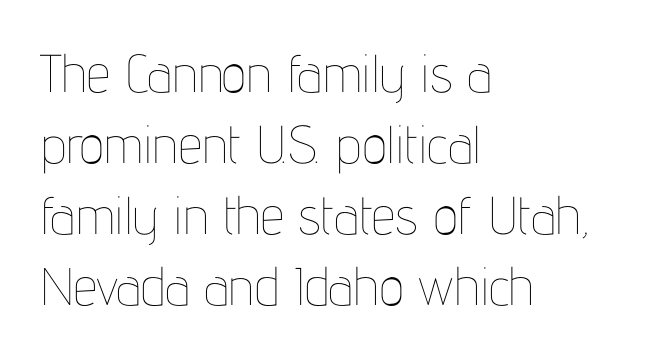
{"italic": "no", "bold": "no", "weight": "thin", "width": "condensed", "stroke_contrast": "low", "x_height": "medium", "monospaced": "no", "underline": "no", "align": "left", "line_spacing": "normal", "line_spacing_ratio": 1.34, "letter_spacing": "normal", "letter_spacing_em": 0.0, "glyph_px": 53}
